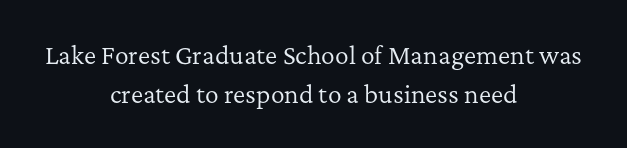
{"italic": "no", "bold": "no", "underline": "no", "align": "center", "line_spacing": "normal", "line_spacing_ratio": 1.69, "letter_spacing": "normal", "letter_spacing_em": 0.0, "glyph_px": 23}
